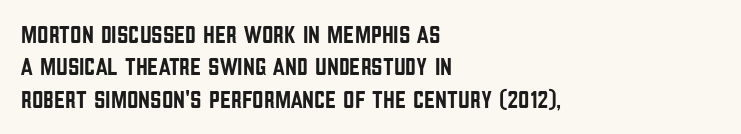
Is there much room between lines? A standard amount, neither cramped nor airy. The passage shown is not underscored anywhere. Visually the block forms a straight wall on the left and a jagged coastline on the right. The lettering holds an erect, upright posture throughout. This rendering leaves character spacing at its baseline value.
